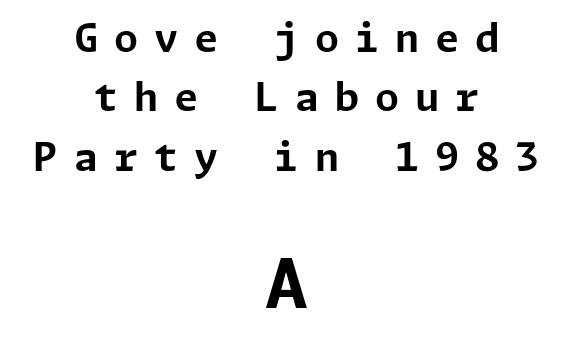
The image shows 69 px bold sans-serif type, upright; set centered, normal line spacing (1.52x), unusually wide letter spacing (+0.41 em), not underlined; the second (bottom) block is 1.77x larger; low stroke contrast and a medium x-height.
